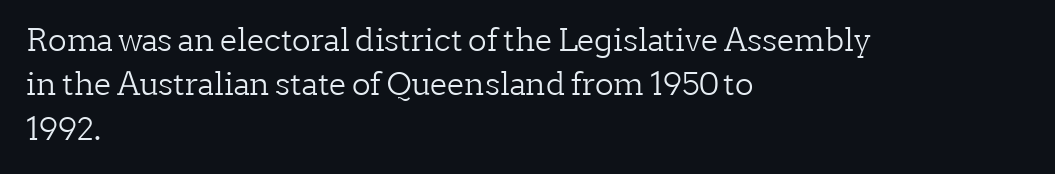
Q: Is the text bold? A: No.
Q: Is the text italic (slanted)? A: No, it is upright.
Q: Is the typeface a serif or a sans-serif typeface? A: Serif.
Q: Is the text underlined? A: No.
Q: How is the paragraph aligned? A: Left-aligned.
Q: Is the spacing between letters normal or unusually wide? A: Normal.
Q: Is the spacing between lines tight, normal or loose? A: Normal.
Q: Width (condensed, normal, or wide)? A: Normal.
Q: Stroke contrast? A: Low.
Q: x-height? A: Medium.
Q: Monospaced? A: No.
